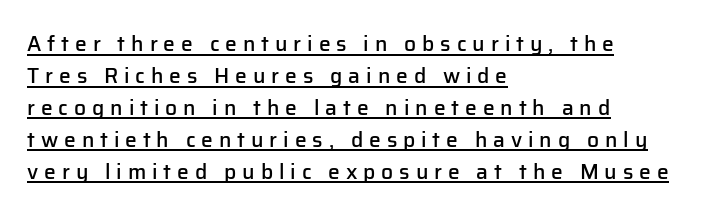
Nope, not italic — everything's standing straight. Every letter is mildly thick-stroked: semibold rather than bold. Vertically, the passage feels balanced, rows spaced as you'd expect. A classic flush-left, rag-right setting is used for this passage.
